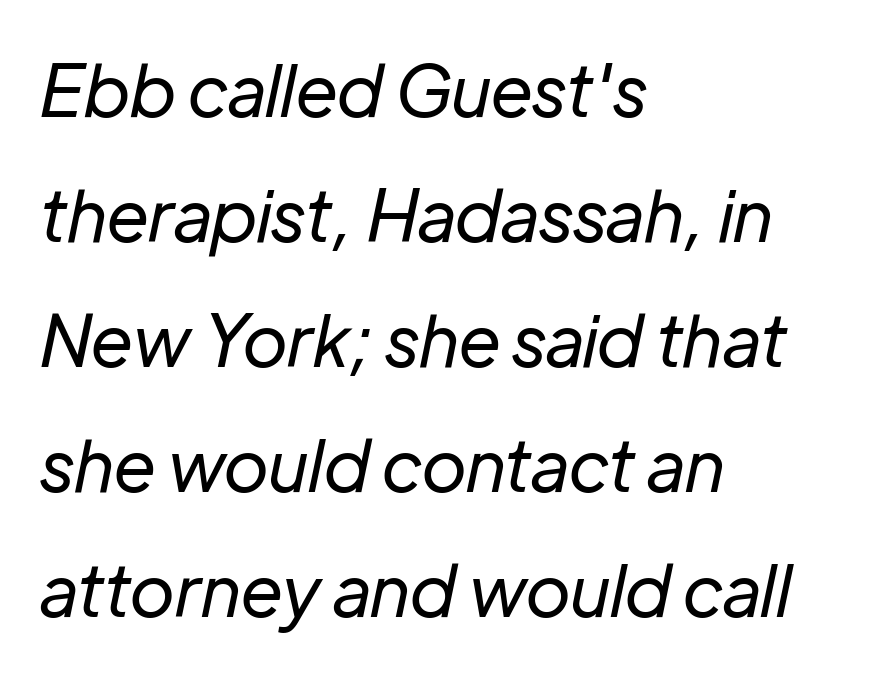
Q: Is the text bold? A: No.
Q: Is the text italic (slanted)? A: Yes, it leans right by about 12 degrees.
Q: Is the text underlined? A: No.
Q: How is the paragraph aligned? A: Left-aligned.
Q: Is the spacing between letters normal or unusually wide? A: Normal.
Q: Width (condensed, normal, or wide)? A: Normal.
Q: Stroke contrast? A: Low.
Q: x-height? A: Medium.
Q: Monospaced? A: No.
